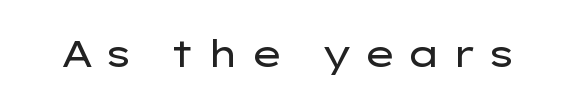
Q: Is the text bold? A: No.
Q: Is the text italic (slanted)? A: No, it is upright.
Q: Is the typeface a serif or a sans-serif typeface? A: Sans-serif.
Q: Is the text underlined? A: No.
Q: Is the spacing between letters normal or unusually wide? A: Unusually wide.
Q: Width (condensed, normal, or wide)? A: Wide.
Q: Stroke contrast? A: Low.
Q: x-height? A: Medium.
Q: Monospaced? A: No.
